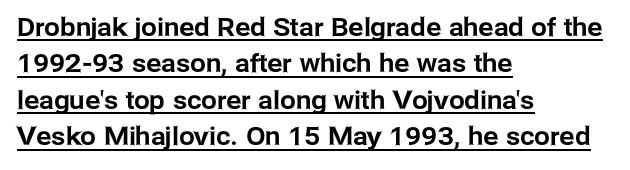
{"italic": "no", "underline": "yes", "align": "left", "line_spacing": "normal", "line_spacing_ratio": 1.46, "letter_spacing": "normal", "letter_spacing_em": 0.0, "glyph_px": 25}
